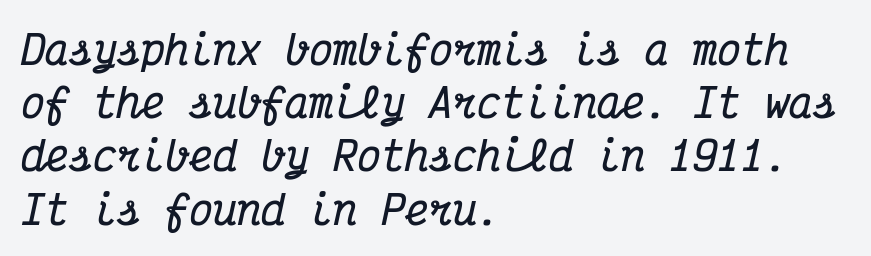
Inter-character spacing is left at the font's built-in metrics. Does the copy run flush right? No — it runs flush left. The rendering applies a slant to the glyphs. Fixed-width glyphs throughout — classic coding-font behaviour. The gap between lines stays unmarked.
